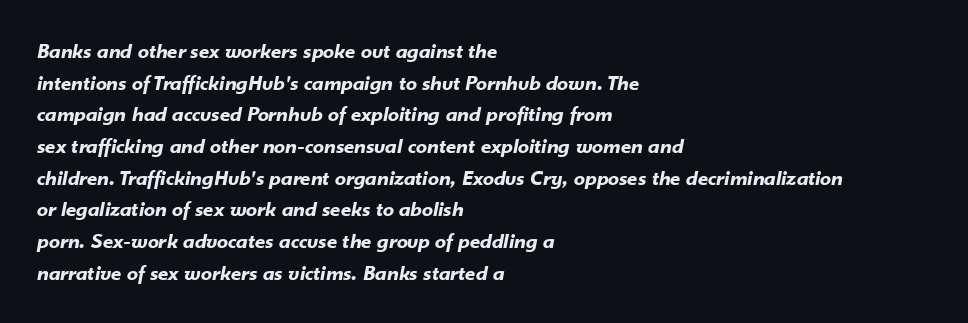
{"italic": "yes", "lean": "right", "slant_degrees": 10, "bold": "yes", "underline": "no", "align": "left", "line_spacing": "normal", "line_spacing_ratio": 1.44, "letter_spacing": "normal", "letter_spacing_em": 0.0, "glyph_px": 22}
